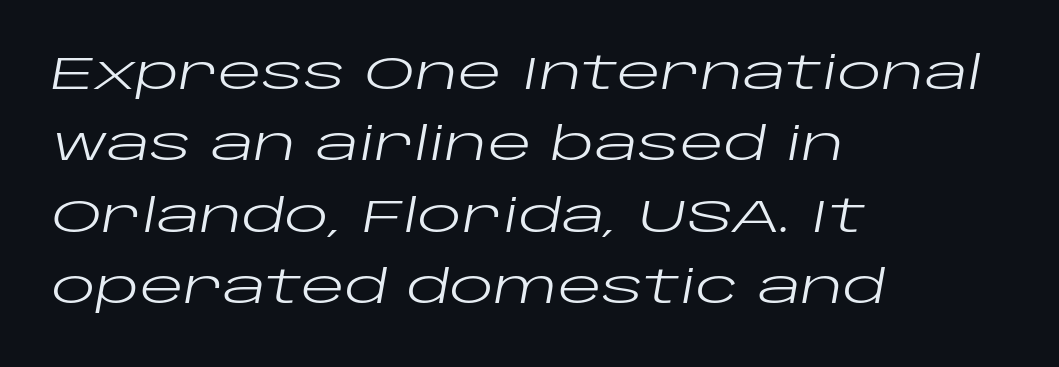
The image shows 46 px regular-weight, wide type, italic (leaning right); set left-aligned, normal line spacing (1.55x), normal letter spacing, not underlined; low stroke contrast and a large x-height.
